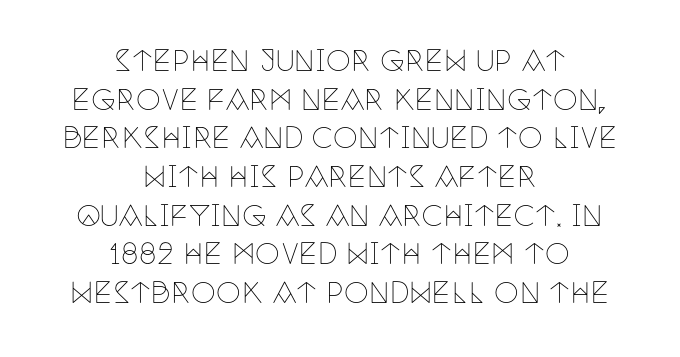
Which margin do the lines hug? Neither — every line sits in the middle. If you measured baseline to baseline, you'd find a middling distance. There is no visible air inserted between adjacent glyphs. The passage shown is typeset with a serif family. The space directly below the letters is spotless. You could not count columns in this text — the font is proportionally spaced.
